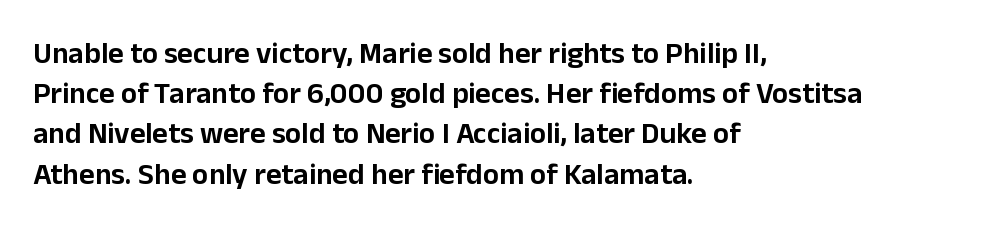
The image shows 30 px sans-serif type, upright; set left-aligned, normal line spacing (1.34x), normal letter spacing, not underlined; low stroke contrast and a medium x-height.
